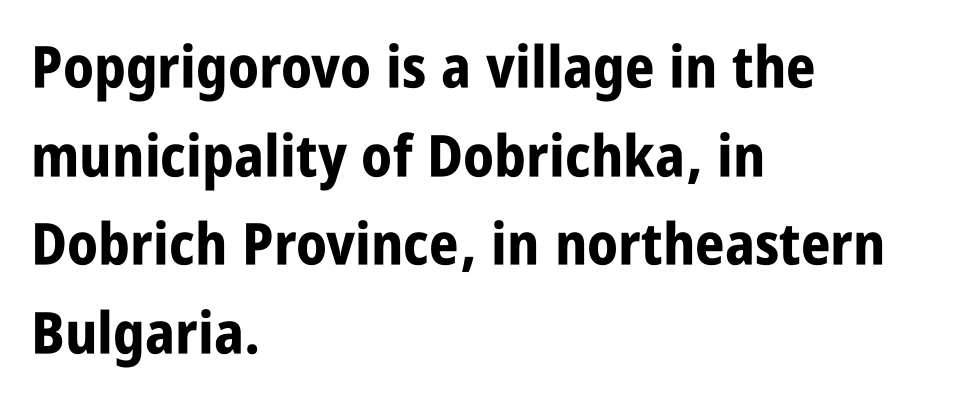
The image shows 58 px bold, condensed sans-serif type, upright; set left-aligned, normal line spacing (1.53x), normal letter spacing, not underlined; low stroke contrast and a large x-height.
